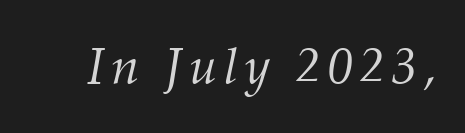
This rendering employs a face with finishing strokes, i.e., a serif. Descenders hang freely into open space. The typeface has the unassuming heft of standard copy or less. Here the designer chose a conventional face with non-uniform glyph widths.
